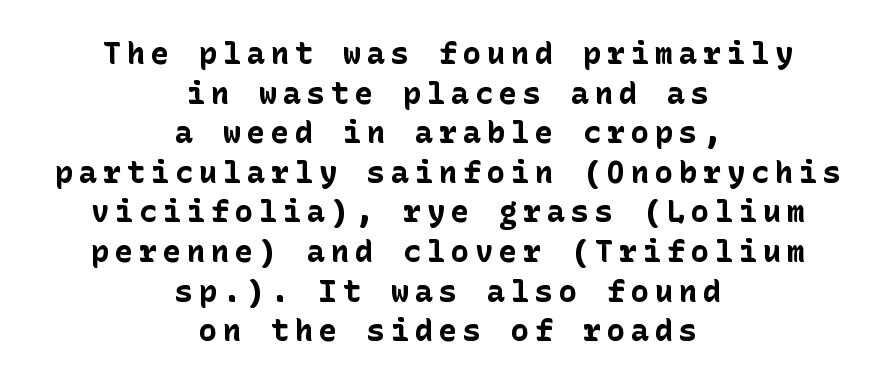
Lines of text with bare space underneath. No italicization has been applied; the sample stays upright. This is heavy type, rendered in bold. The typesetter chose a symmetrical, centered arrangement here. Look at the tracking — it's clearly loosened, letters drifting apart.
